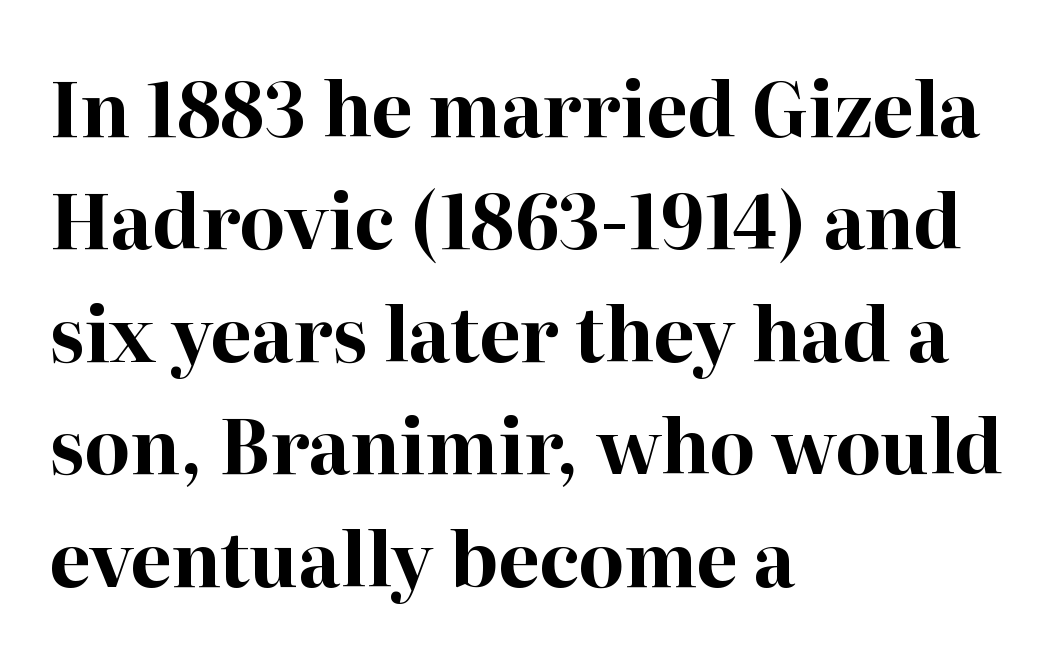
Q: Is the text bold? A: Yes.
Q: Is the text italic (slanted)? A: No, it is upright.
Q: Is the typeface a serif or a sans-serif typeface? A: Serif.
Q: Is the text underlined? A: No.
Q: How is the paragraph aligned? A: Left-aligned.
Q: Is the spacing between letters normal or unusually wide? A: Normal.
Q: Is the spacing between lines tight, normal or loose? A: Normal.
Q: Width (condensed, normal, or wide)? A: Normal.
Q: Stroke contrast? A: High.
Q: x-height? A: Medium.
Q: Monospaced? A: No.
